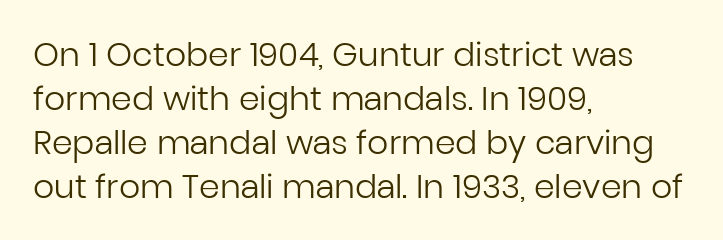
The letters carry no serifs — their stems end cleanly without finishing strokes. The paragraph has a hard left edge and a soft right edge. Is this a fixed-width face? No — the glyphs have proportional, varying widths. Notice how descenders clear the ascenders below comfortably — that's standard leading. The cut favours lightness, reaching ordinary text weight at its darkest. The type is set solid horizontally, with unmodified tracking.
